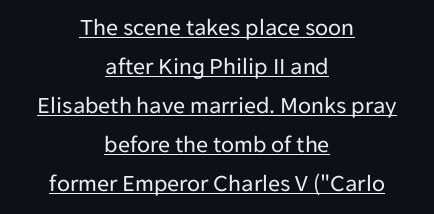
A typesetter would mark this as roman, not italic. Students, observe the line beneath the letters — that is underlining. Letters have the restrained weight of plain body copy at most. Honestly, the letter spacing is just normal — you wouldn't notice it.
